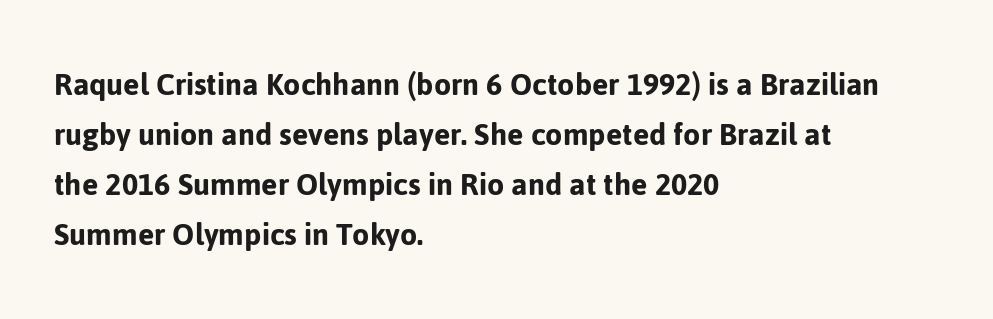
Q: Is the text italic (slanted)? A: No, it is upright.
Q: Is the typeface a serif or a sans-serif typeface? A: Sans-serif.
Q: Is the text underlined? A: No.
Q: How is the paragraph aligned? A: Left-aligned.
Q: Is the spacing between letters normal or unusually wide? A: Normal.
Q: Is the spacing between lines tight, normal or loose? A: Normal.
Q: Width (condensed, normal, or wide)? A: Normal.
Q: Stroke contrast? A: Low.
Q: x-height? A: Medium.
Q: Monospaced? A: No.
